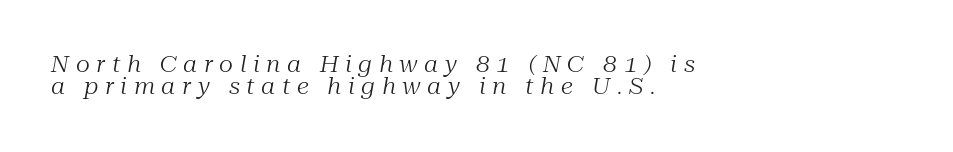
The image shows 22 px text type, italic (leaning right); set left-aligned, tight line spacing (1.01x), unusually wide letter spacing (+0.3 em), not underlined.
